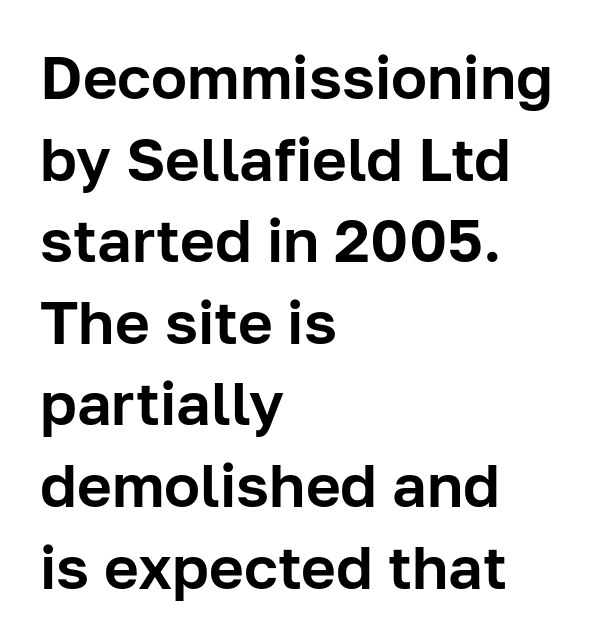
{"serif": "no", "italic": "no", "width": "normal", "stroke_contrast": "low", "x_height": "medium", "monospaced": "no", "underline": "no", "align": "left", "line_spacing": "normal", "line_spacing_ratio": 1.36, "letter_spacing": "normal", "letter_spacing_em": 0.0, "glyph_px": 60}
